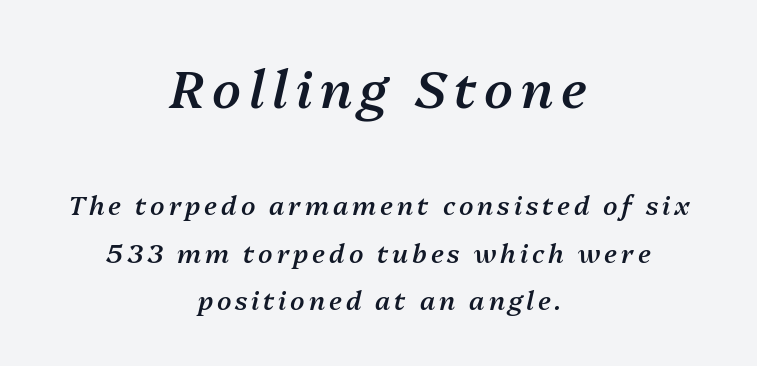
{"italic": "yes", "lean": "right", "slant_degrees": 13, "bold": "semi", "weight": "semibold", "width": "normal", "stroke_contrast": "medium", "x_height": "medium", "monospaced": "no", "underline": "no", "align": "center", "line_spacing_ratio": 1.82, "larger_block": "first", "size_ratio": 2.0, "glyph_px": 52}
